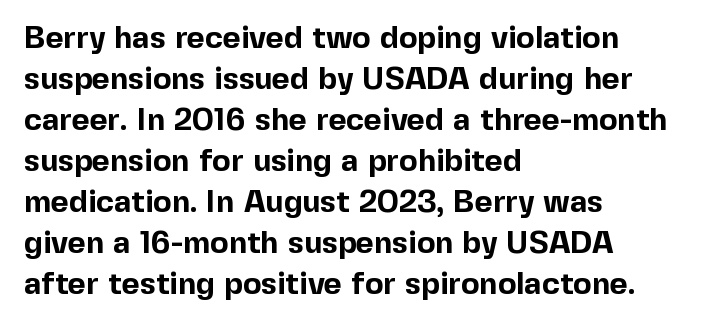
Thick stems and heavy bowls — unmistakably bold. Line spacing here is normal. The passage is arranged the way most books set body copy — flush left. The glyphs are unaccompanied by any horizontal stroke below them.
